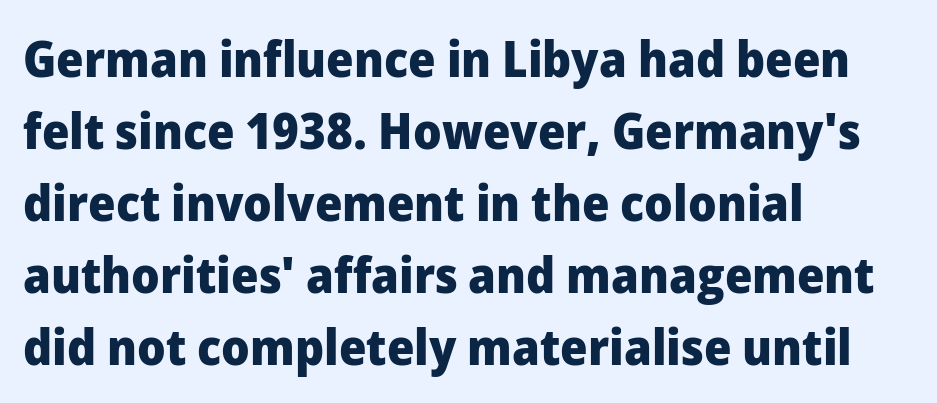
The image shows 50 px heavy sans-serif type, upright; set left-aligned, normal line spacing (1.44x), normal letter spacing, not underlined; low stroke contrast and a medium x-height.
